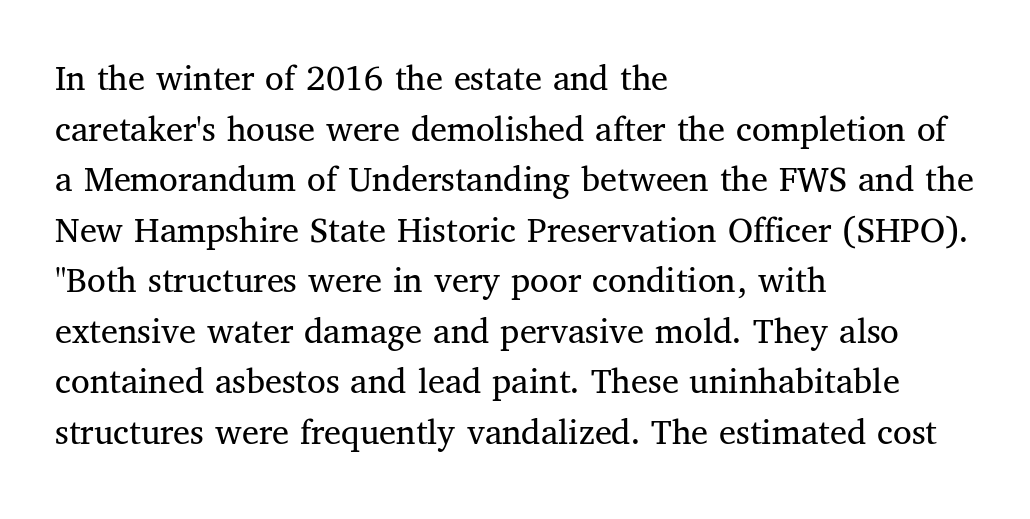
A light-to-regular cut is what we see here. The strip under each line holds only bare page. Teacher's note: observe the even left margin — that is flush-left alignment. Reading down the column, the eye jumps a familiar distance to each next line. The letters advance in unequal steps, a hallmark of proportional type.
